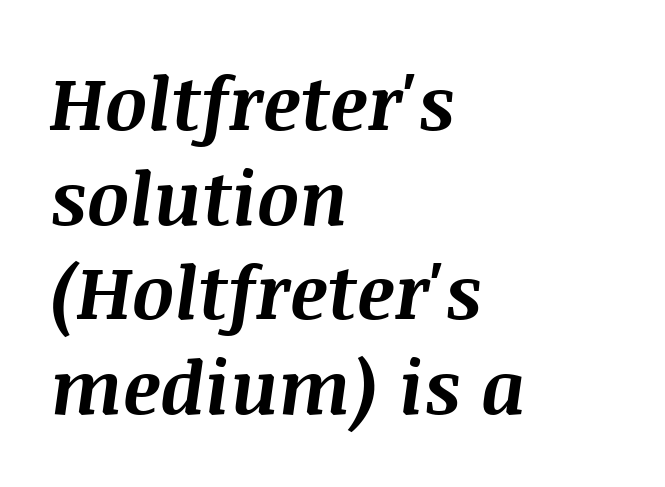
Q: Is the text bold? A: Yes.
Q: Is the text italic (slanted)? A: Yes, it leans right by about 8 degrees.
Q: Is the text underlined? A: No.
Q: How is the paragraph aligned? A: Left-aligned.
Q: Is the spacing between letters normal or unusually wide? A: Normal.
Q: Is the spacing between lines tight, normal or loose? A: Normal.
Q: Width (condensed, normal, or wide)? A: Normal.
Q: Stroke contrast? A: Medium.
Q: x-height? A: Large.
Q: Monospaced? A: No.
